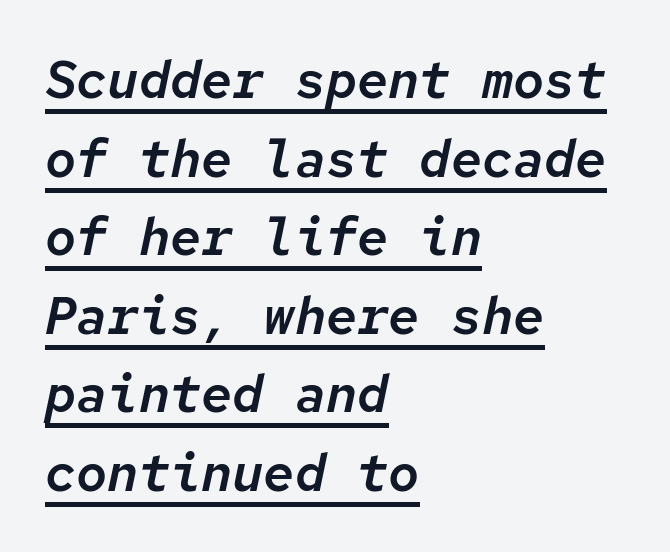
{"italic": "yes", "lean": "right", "slant_degrees": 12, "width": "normal", "stroke_contrast": "low", "x_height": "medium", "monospaced": "yes", "underline": "yes", "align": "left", "line_spacing": "normal", "line_spacing_ratio": 1.51, "letter_spacing": "normal", "letter_spacing_em": 0.0, "glyph_px": 52}
